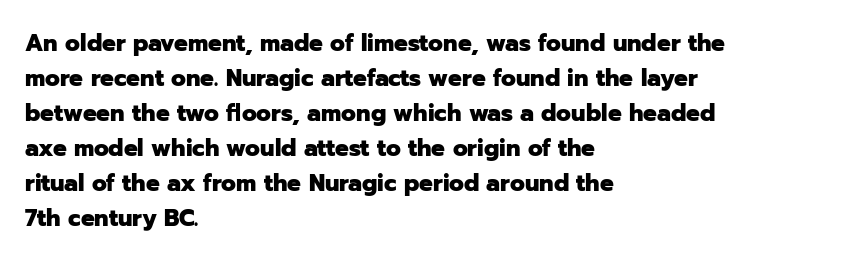
Q: Is the text bold? A: Yes.
Q: Is the text italic (slanted)? A: No, it is upright.
Q: Is the text underlined? A: No.
Q: How is the paragraph aligned? A: Left-aligned.
Q: Is the spacing between letters normal or unusually wide? A: Normal.
Q: Is the spacing between lines tight, normal or loose? A: Normal.
